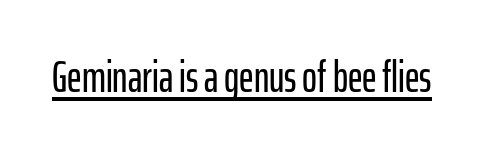
Q: Is the text italic (slanted)? A: No, it is upright.
Q: Is the typeface a serif or a sans-serif typeface? A: Sans-serif.
Q: Is the text underlined? A: Yes.
Q: Is the spacing between letters normal or unusually wide? A: Normal.
Q: Width (condensed, normal, or wide)? A: Condensed.
Q: Stroke contrast? A: Low.
Q: x-height? A: Medium.
Q: Monospaced? A: No.
